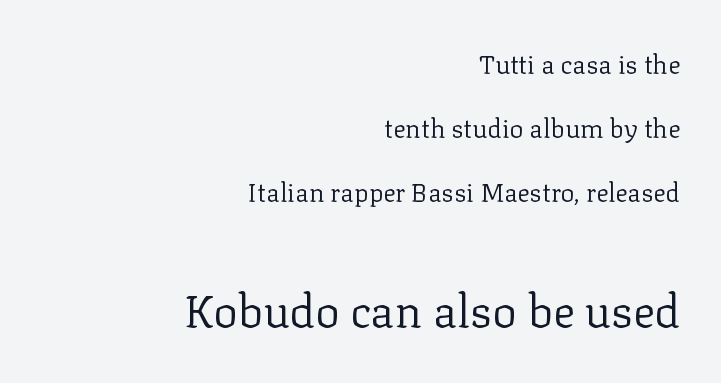
{"serif": "yes", "italic": "no", "bold": "no", "weight": "regular", "width": "normal", "stroke_contrast": "low", "x_height": "medium", "monospaced": "no", "underline": "no", "align": "right", "line_spacing": "loose", "line_spacing_ratio": 2.46, "letter_spacing": "normal", "letter_spacing_em": 0.0, "larger_block": "second", "size_ratio": 1.77, "glyph_px": 46}
